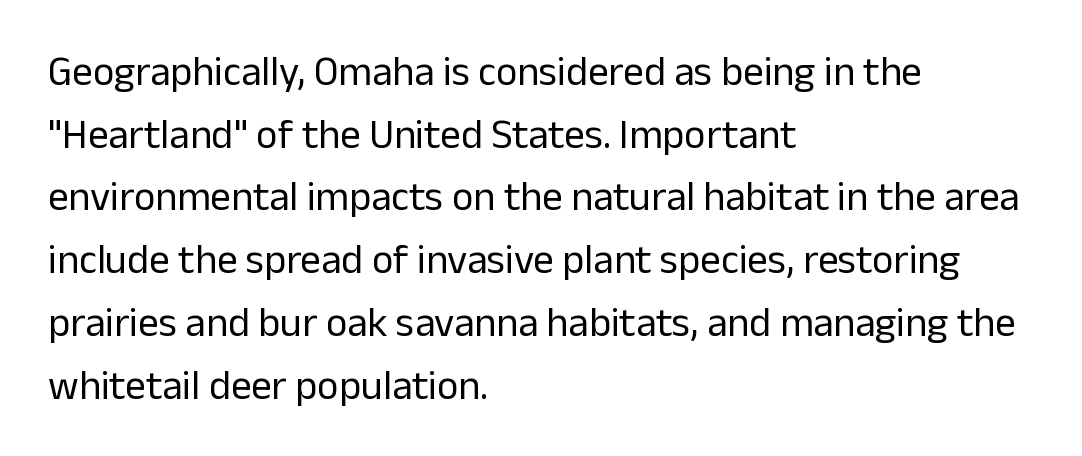
The image shows 41 px regular-weight sans-serif type, upright; set left-aligned, normal line spacing (1.53x), normal letter spacing, not underlined; low stroke contrast and a medium x-height.
